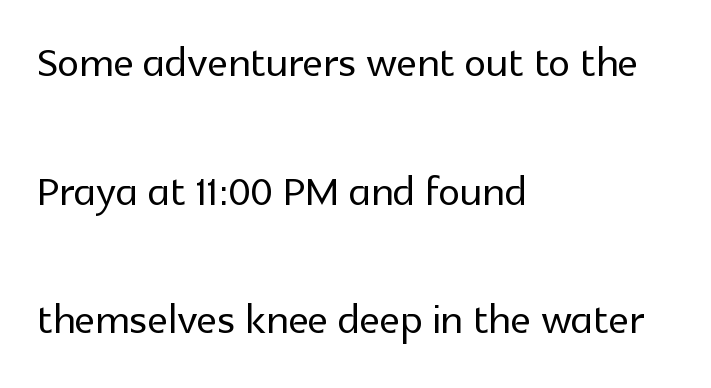
When letters stand straight like this, we call the style roman or upright. Does the copy run flush right? No — it runs flush left. The gaps between neighbouring characters are ordinary and unremarkable. Notice the wide empty band between every row — that's loose leading. The type family on display is of the sans-serif kind. This rendering features lettering with no underline.
